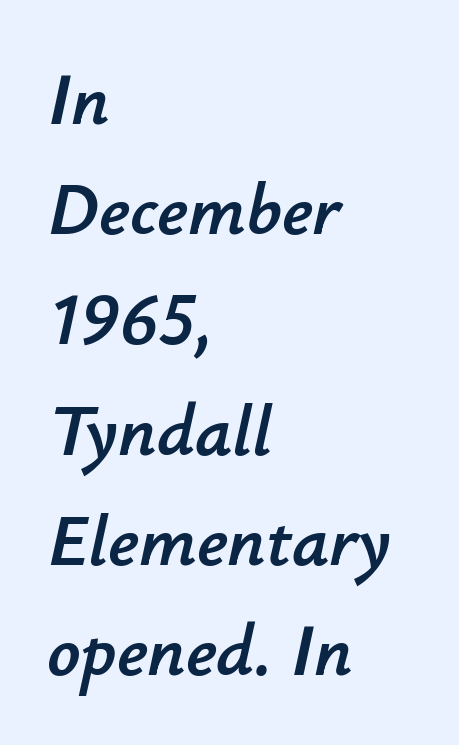
Q: Is the text italic (slanted)? A: Yes, it leans right by about 12 degrees.
Q: Is the text underlined? A: No.
Q: How is the paragraph aligned? A: Left-aligned.
Q: Is the spacing between letters normal or unusually wide? A: Normal.
Q: Is the spacing between lines tight, normal or loose? A: Normal.
Q: Width (condensed, normal, or wide)? A: Normal.
Q: Stroke contrast? A: Low.
Q: x-height? A: Small.
Q: Monospaced? A: No.
